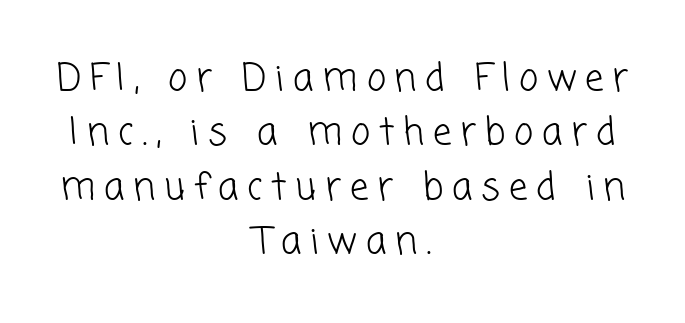
{"serif": "no", "bold": "no", "weight": "light", "width": "normal", "stroke_contrast": "low", "x_height": "medium", "monospaced": "no", "underline": "no", "align": "center", "line_spacing": "normal", "line_spacing_ratio": 1.47, "letter_spacing": "wide", "letter_spacing_em": 0.24, "glyph_px": 37}
